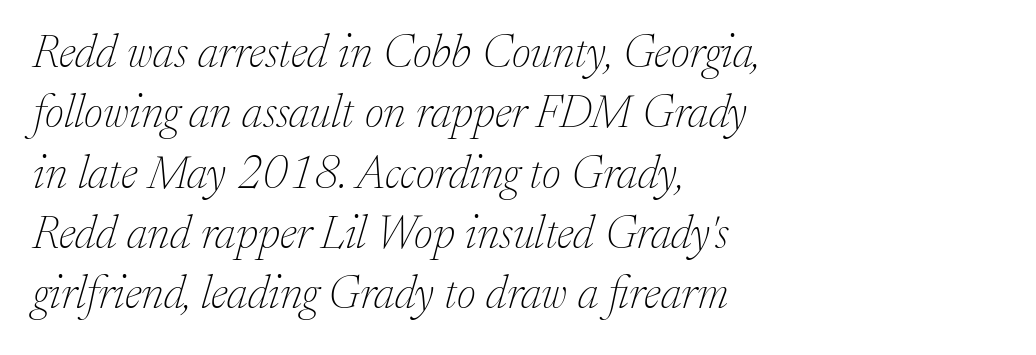
Q: Is the text bold? A: No.
Q: Is the text italic (slanted)? A: Yes, it leans right by about 17 degrees.
Q: Is the typeface a serif or a sans-serif typeface? A: Serif.
Q: Is the text underlined? A: No.
Q: How is the paragraph aligned? A: Left-aligned.
Q: Is the spacing between letters normal or unusually wide? A: Normal.
Q: Is the spacing between lines tight, normal or loose? A: Normal.
Q: Width (condensed, normal, or wide)? A: Normal.
Q: Stroke contrast? A: Low.
Q: x-height? A: Medium.
Q: Monospaced? A: No.
